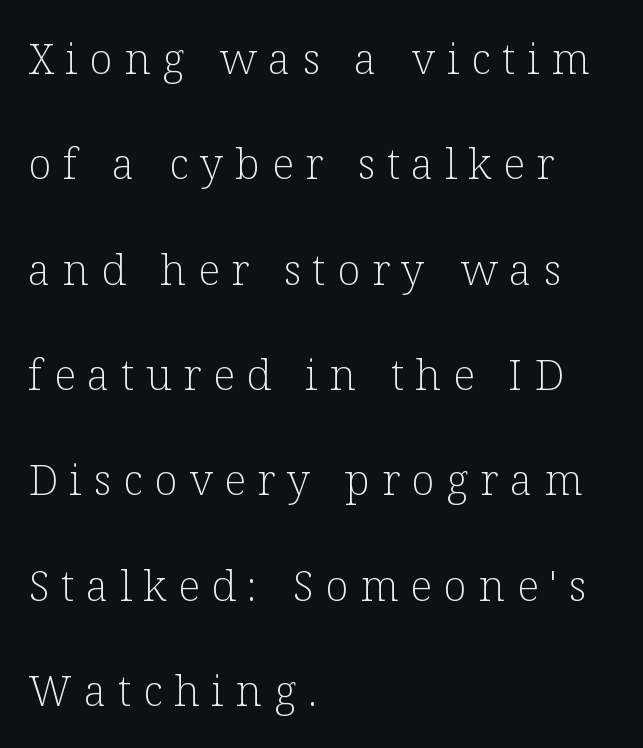
The image shows 43 px light serif type, upright; set left-aligned, loose line spacing (2.45x), unusually wide letter spacing (+0.27 em), not underlined; low stroke contrast and a medium x-height.
